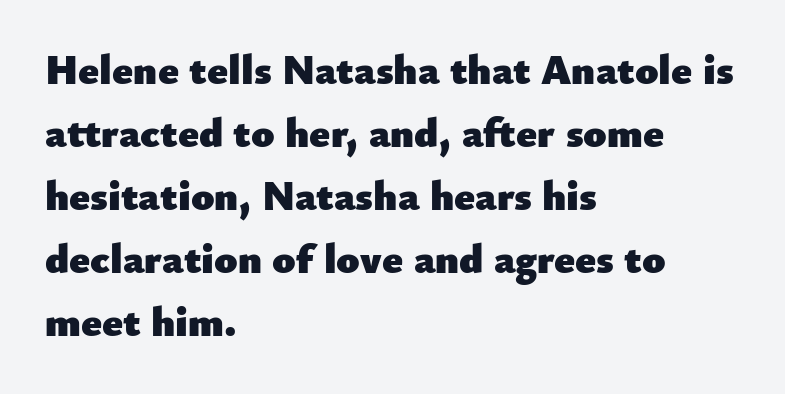
{"serif": "no", "italic": "no", "bold": "yes", "weight": "heavy", "width": "normal", "stroke_contrast": "low", "x_height": "small", "monospaced": "no", "underline": "no", "align": "left", "line_spacing": "normal", "line_spacing_ratio": 1.5, "letter_spacing": "normal", "letter_spacing_em": 0.0, "glyph_px": 42}
